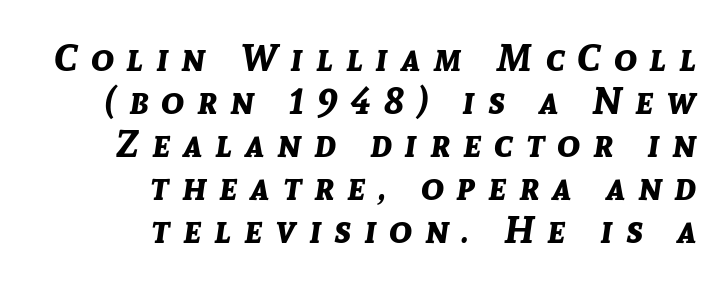
How are the letters spaced? Widely, with obvious added tracking. Varying glyph widths throughout — classic text-font behaviour. The paragraph shown leans on its right margin. Underline: absent. Summary of vertical rhythm: compact, with narrow interline spacing.
